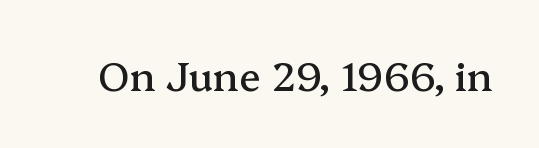
The image shows 40 px serif type, upright; set normal letter spacing, not underlined; medium stroke contrast and a medium x-height.
